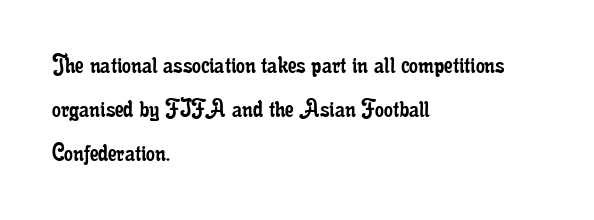
{"serif": "yes", "italic": "no", "bold": "no", "weight": "regular", "width": "condensed", "stroke_contrast": "low", "x_height": "small", "monospaced": "no", "underline": "no", "align": "left", "line_spacing": "normal", "line_spacing_ratio": 1.57, "letter_spacing": "normal", "letter_spacing_em": 0.0, "glyph_px": 28}
